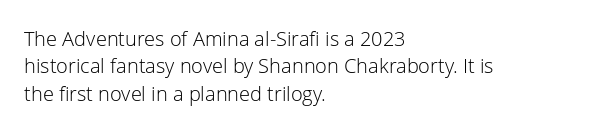
Caption: standard tracking, unaltered. Alignment: flush left. Line spacing here is normal. Weight: not bold — regular or lighter.
